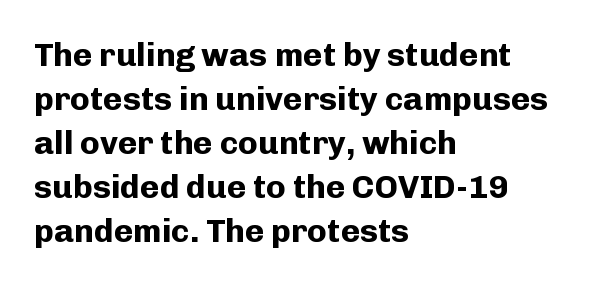
The image shows 33 px bold sans-serif type, upright; set left-aligned, normal line spacing (1.33x), normal letter spacing, not underlined; low stroke contrast and a medium x-height.
